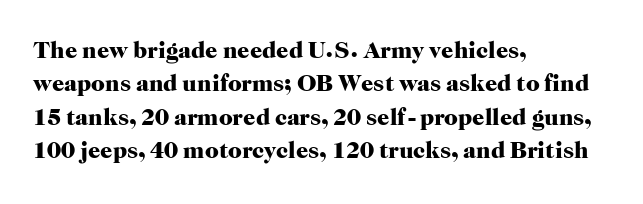
{"italic": "no", "bold": "yes", "underline": "no", "align": "left", "line_spacing": "normal", "line_spacing_ratio": 1.39, "letter_spacing": "normal", "letter_spacing_em": 0.0, "glyph_px": 24}
